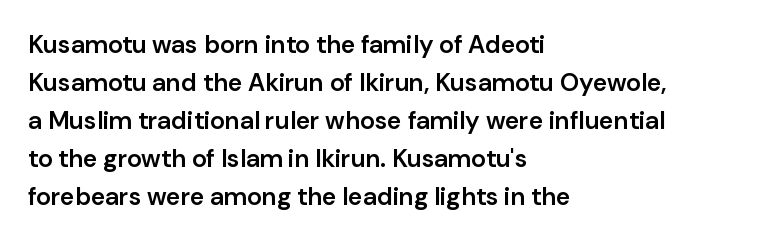
A roman cut, with each character standing at attention. The type is set solid horizontally, with unmodified tracking. These lines stack with their left ends in a neat column. Each glyph is drawn with semibold strokes, heavier than normal yet not fully bold.
